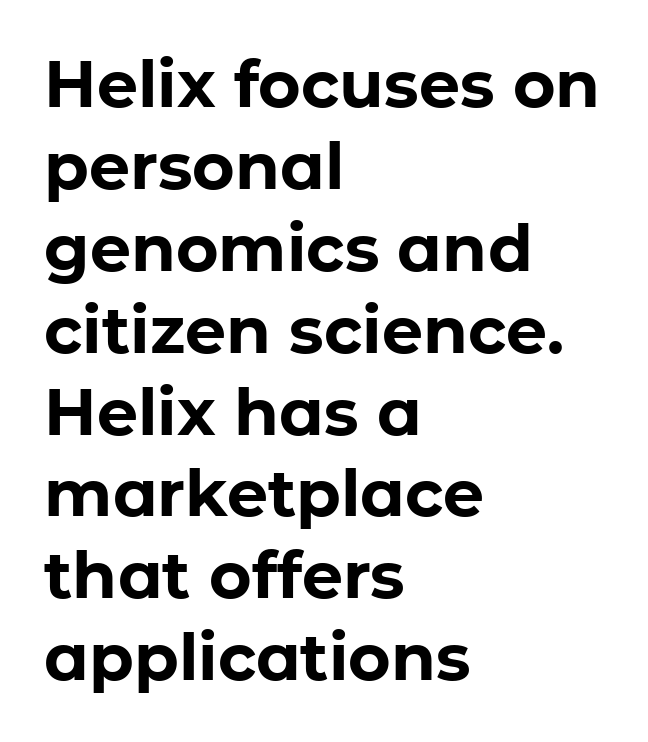
Q: Is the text bold? A: Yes.
Q: Is the text italic (slanted)? A: No, it is upright.
Q: Is the typeface a serif or a sans-serif typeface? A: Sans-serif.
Q: Is the text underlined? A: No.
Q: How is the paragraph aligned? A: Left-aligned.
Q: Is the spacing between letters normal or unusually wide? A: Normal.
Q: Is the spacing between lines tight, normal or loose? A: Normal.
Q: Width (condensed, normal, or wide)? A: Normal.
Q: Stroke contrast? A: Low.
Q: x-height? A: Medium.
Q: Monospaced? A: No.
